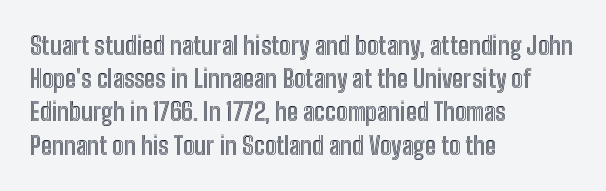
Students, observe: this is what conventionally led text looks like. Look at the tracking — it's just the regular setting, nothing added. The paragraph has a hard left edge and a soft right edge. Check under the words: just untouched page. The lettering holds an erect, upright posture throughout.
